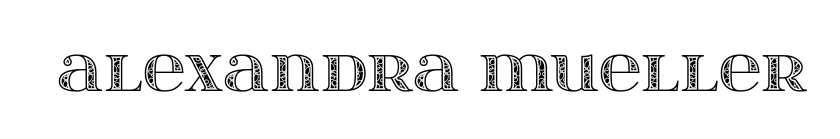
Q: Is the text italic (slanted)? A: No, it is upright.
Q: Is the text underlined? A: No.
Q: Is the spacing between letters normal or unusually wide? A: Normal.
Q: Width (condensed, normal, or wide)? A: Wide.
Q: x-height? A: Large.
Q: Monospaced? A: No.
